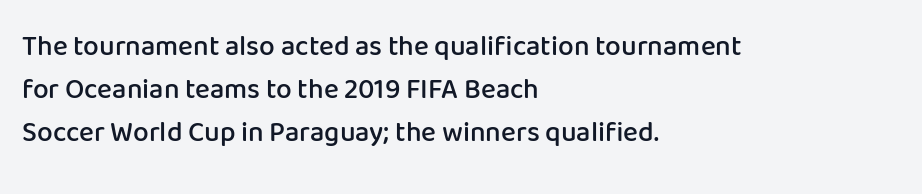
Q: Is the text bold? A: Semi-bold.
Q: Is the text italic (slanted)? A: No, it is upright.
Q: Is the typeface a serif or a sans-serif typeface? A: Sans-serif.
Q: Is the text underlined? A: No.
Q: How is the paragraph aligned? A: Left-aligned.
Q: Is the spacing between letters normal or unusually wide? A: Normal.
Q: Is the spacing between lines tight, normal or loose? A: Normal.
Q: Width (condensed, normal, or wide)? A: Normal.
Q: Stroke contrast? A: Low.
Q: x-height? A: Medium.
Q: Monospaced? A: No.
